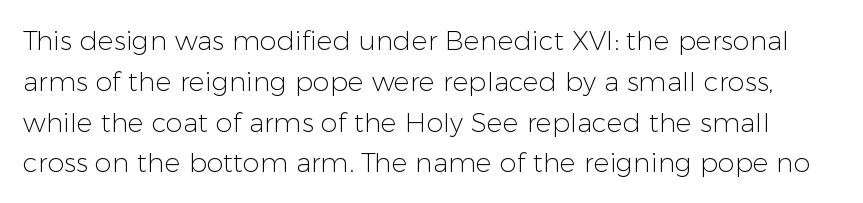
The image shows 27 px text type, upright; set normal line spacing (1.51x), normal letter spacing, not underlined.
